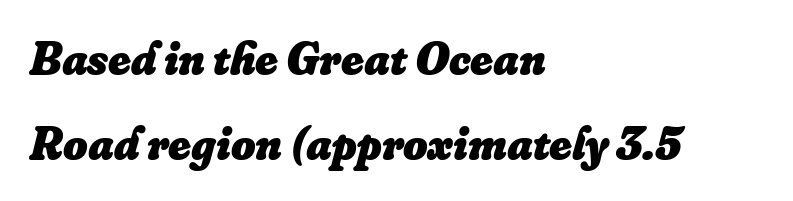
{"italic": "yes", "lean": "right", "slant_degrees": 16, "bold": "yes", "weight": "heavy", "width": "normal", "stroke_contrast": "low", "x_height": "small", "monospaced": "no", "underline": "no", "align": "left", "line_spacing_ratio": 1.8, "letter_spacing": "normal", "letter_spacing_em": 0.0, "glyph_px": 47}
